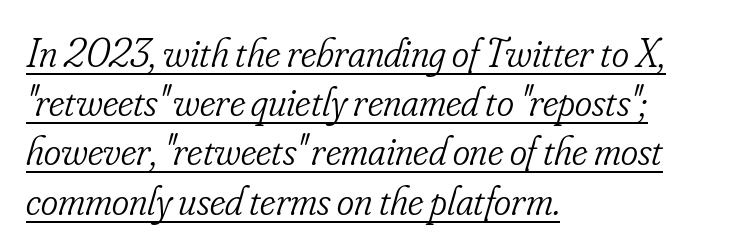
Q: Is the text bold? A: No.
Q: Is the text italic (slanted)? A: Yes, it leans right by about 16 degrees.
Q: Is the typeface a serif or a sans-serif typeface? A: Serif.
Q: Is the text underlined? A: Yes.
Q: How is the paragraph aligned? A: Left-aligned.
Q: Is the spacing between letters normal or unusually wide? A: Normal.
Q: Width (condensed, normal, or wide)? A: Condensed.
Q: Stroke contrast? A: Low.
Q: x-height? A: Small.
Q: Monospaced? A: No.
